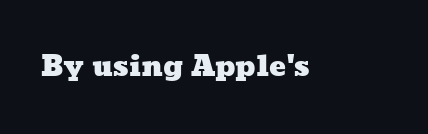
The image shows 28 px wide type; set normal letter spacing, not underlined; low stroke contrast and a medium x-height.
